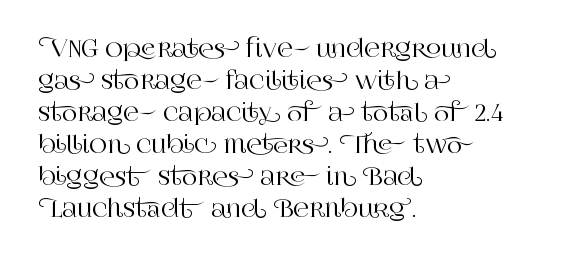
The image shows 24 px text type, upright; set left-aligned, normal line spacing (1.33x), normal letter spacing, not underlined.
